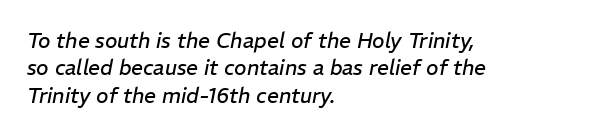
Reading down the column, the eye jumps a familiar distance to each next line. In CSS terms this would be text-align: left. There's an unmistakable incline to the writing here. The gaps between neighbouring characters are ordinary and unremarkable. The zone under the glyphs is completely vacant.
